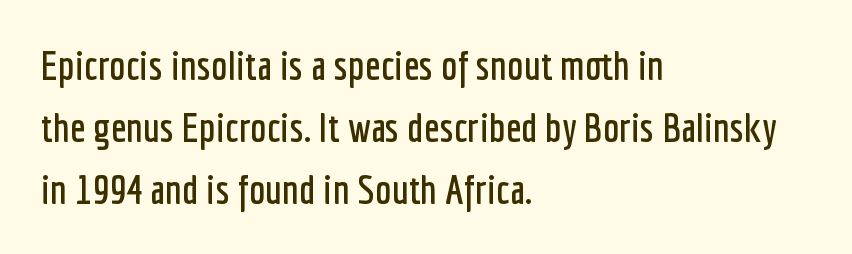
Tracking here is standard; glyphs follow each other at the usual distance. Look at the bottom of the vertical strokes: they stop flat, with no serifs. Every row of glyphs begins at an identical x-position on the left. The lines sit at an ordinary, default distance from one another.
